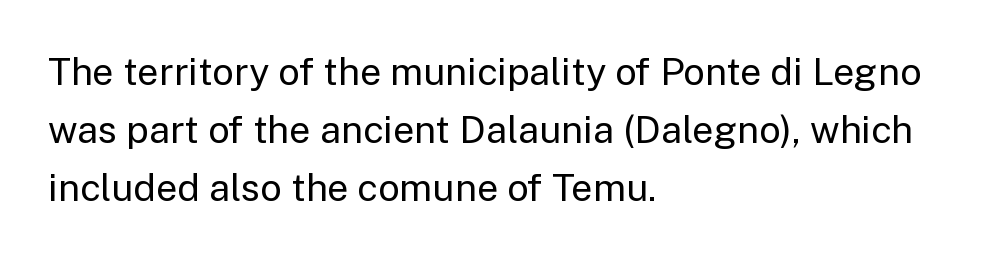
{"serif": "no", "italic": "no", "bold": "no", "weight": "regular", "width": "normal", "stroke_contrast": "low", "x_height": "medium", "monospaced": "no", "underline": "no", "align": "left", "line_spacing": "normal", "line_spacing_ratio": 1.53, "letter_spacing": "normal", "letter_spacing_em": 0.0, "glyph_px": 38}
